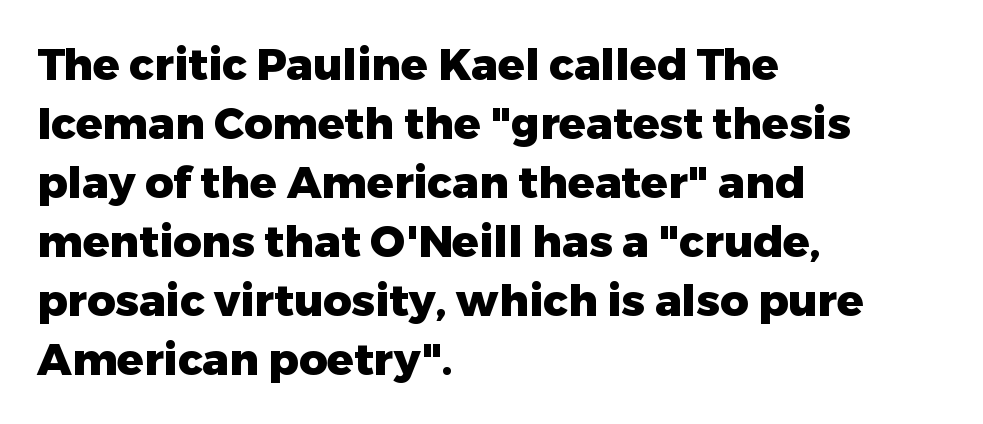
Vertical strokes here are truly vertical. The rendering uses a bold face; every stroke is thick and dark. The passage is arranged the way most books set body copy — flush left. Observe the ordinary spacing: letters are neighbours, not strangers. Quick note: underline off. You could not count columns in this text — the font is proportionally spaced.
